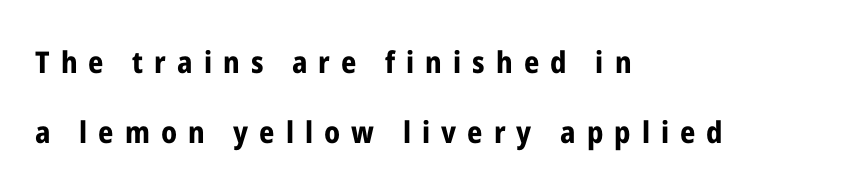
The image shows 30 px bold, condensed sans-serif type, upright; set left-aligned, loose line spacing (2.35x), unusually wide letter spacing (+0.37 em), not underlined; low stroke contrast and a medium x-height.
